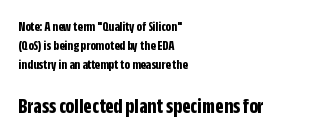
Q: Is the text bold? A: Yes.
Q: Is the text italic (slanted)? A: No, it is upright.
Q: Is the text underlined? A: No.
Q: How is the paragraph aligned? A: Left-aligned.
Q: Is the spacing between letters normal or unusually wide? A: Normal.
Q: Is the spacing between lines tight, normal or loose? A: Normal.
Q: Which block of text is set in a larger size, the first (top) or the second (bottom)? A: The second (bottom) one.
